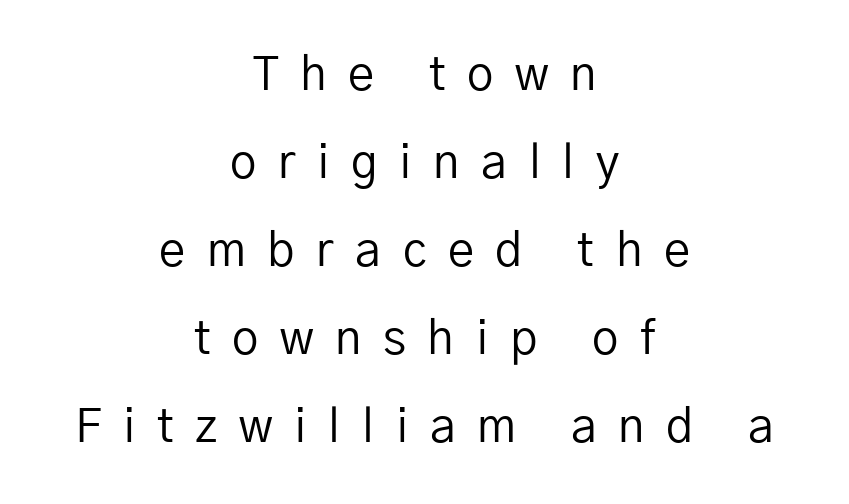
Q: Is the text bold? A: No.
Q: Is the text italic (slanted)? A: No, it is upright.
Q: Is the typeface a serif or a sans-serif typeface? A: Sans-serif.
Q: Is the text underlined? A: No.
Q: How is the paragraph aligned? A: Centered.
Q: Is the spacing between letters normal or unusually wide? A: Unusually wide.
Q: Width (condensed, normal, or wide)? A: Normal.
Q: Stroke contrast? A: Low.
Q: x-height? A: Medium.
Q: Monospaced? A: No.
